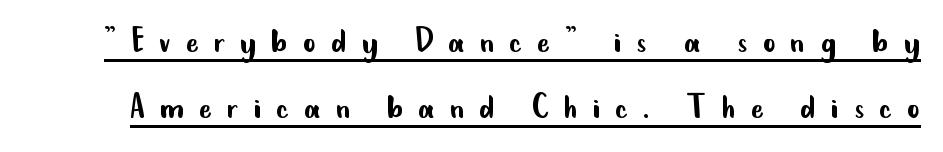
{"serif": "no", "italic": "no", "bold": "no", "weight": "regular", "width": "condensed", "stroke_contrast": "low", "x_height": "small", "monospaced": "no", "underline": "yes", "line_spacing": "normal", "line_spacing_ratio": 1.69, "letter_spacing": "wide", "letter_spacing_em": 0.38, "glyph_px": 39}
